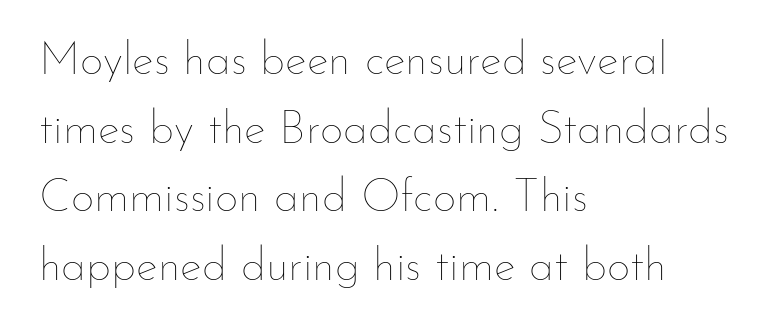
Q: Is the text bold? A: No.
Q: Is the text italic (slanted)? A: No, it is upright.
Q: Is the text underlined? A: No.
Q: How is the paragraph aligned? A: Left-aligned.
Q: Is the spacing between letters normal or unusually wide? A: Normal.
Q: Is the spacing between lines tight, normal or loose? A: Normal.
Q: Width (condensed, normal, or wide)? A: Normal.
Q: Stroke contrast? A: Low.
Q: x-height? A: Small.
Q: Monospaced? A: No.
